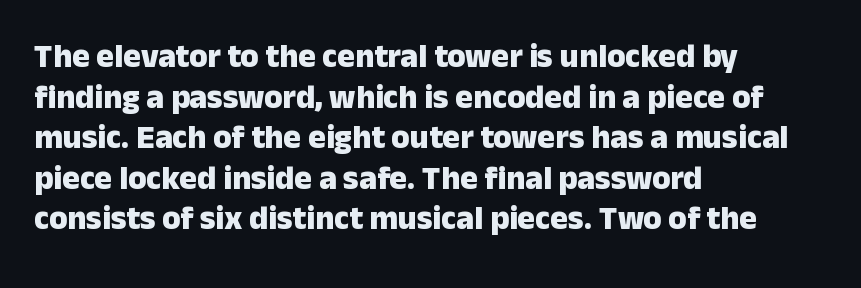
Q: Is the text bold? A: Yes.
Q: Is the text italic (slanted)? A: No, it is upright.
Q: Is the typeface a serif or a sans-serif typeface? A: Sans-serif.
Q: Is the text underlined? A: No.
Q: How is the paragraph aligned? A: Left-aligned.
Q: Is the spacing between letters normal or unusually wide? A: Normal.
Q: Width (condensed, normal, or wide)? A: Normal.
Q: Stroke contrast? A: Low.
Q: x-height? A: Medium.
Q: Monospaced? A: No.
